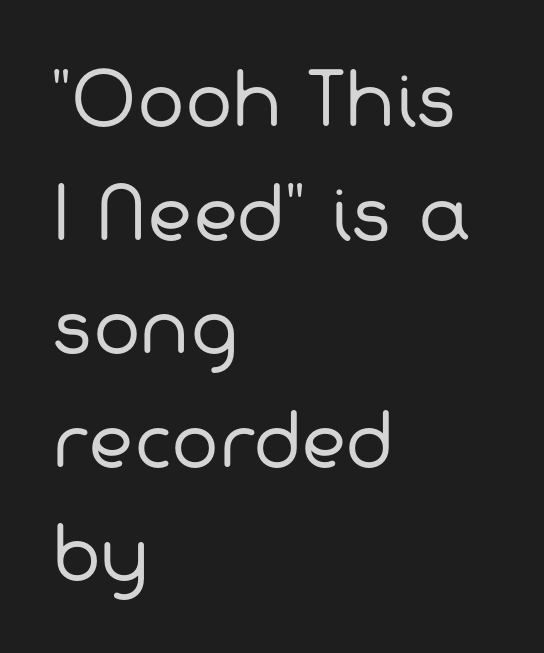
Notice how descenders clear the ascenders below comfortably — that's standard leading. Spacing verdict: proportional, widths tailored to each character. Are there feet on the stems? There aren't — it's a sans. One-word summary of the alignment: left. Characters follow at the spacing the type designer built in. Bare-footed words on every line.
